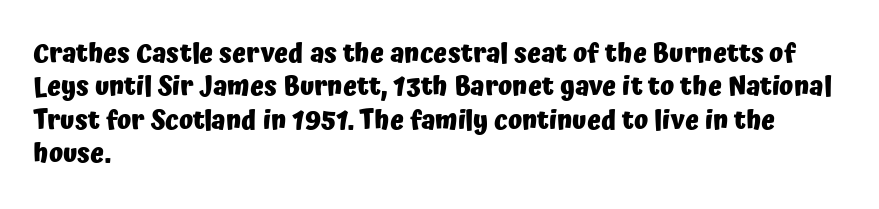
Q: Is the text bold? A: Yes.
Q: Is the text italic (slanted)? A: No, it is upright.
Q: Is the text underlined? A: No.
Q: How is the paragraph aligned? A: Left-aligned.
Q: Is the spacing between letters normal or unusually wide? A: Normal.
Q: Is the spacing between lines tight, normal or loose? A: Normal.
